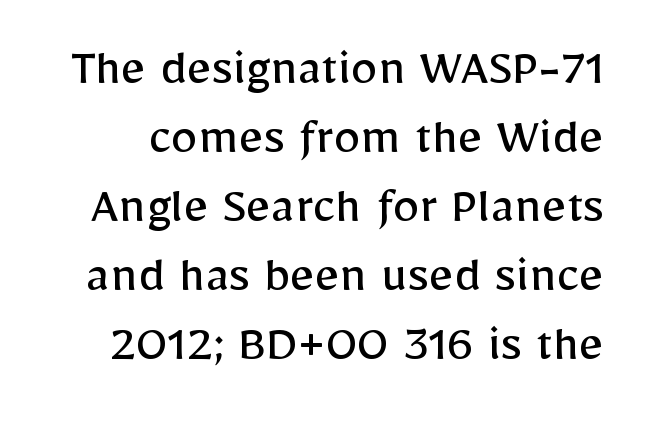
The image shows 54 px regular-weight sans-serif type, upright; set normal line spacing (1.28x), normal letter spacing, not underlined; low stroke contrast and a medium x-height.
